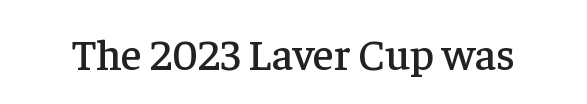
Here the designer chose a conventional face with non-uniform glyph widths. The typography opts for an upright posture over an oblique one. Spacing between characters is what you'd get straight out of the box. Check where the strokes stop: tiny serifs finish them off.
